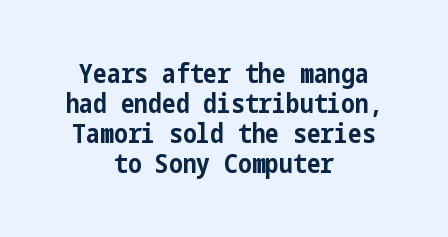
The image shows 26 px bold type, upright; set centered, line spacing 1.16x, normal letter spacing, not underlined.
